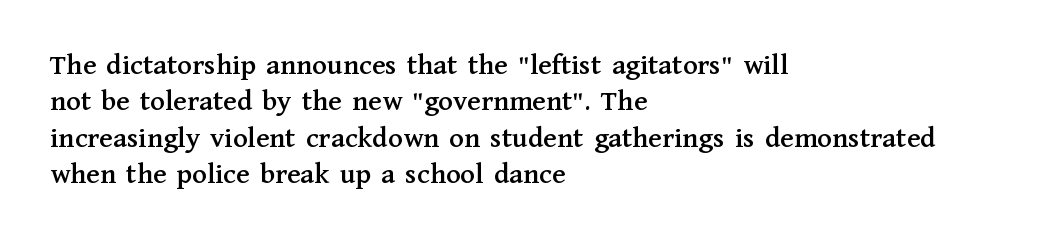
Q: Is the text italic (slanted)? A: No, it is upright.
Q: Is the typeface a serif or a sans-serif typeface? A: Serif.
Q: Is the text underlined? A: No.
Q: How is the paragraph aligned? A: Left-aligned.
Q: Is the spacing between letters normal or unusually wide? A: Normal.
Q: Width (condensed, normal, or wide)? A: Normal.
Q: Stroke contrast? A: Medium.
Q: x-height? A: Medium.
Q: Monospaced? A: No.
